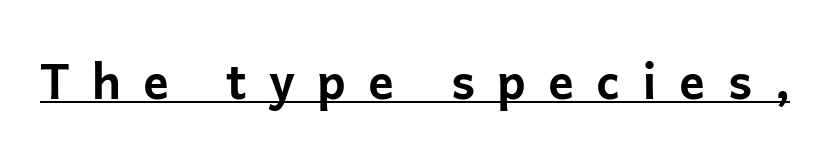
The glyphs have the mass of a bold cut. Unlike italic type, these characters show no tilt at all. This sample has the flowing, uneven cadence of proportional lettering. The type is letterspaced generously, with wide tracking. The letters carry no serifs — their stems end cleanly without finishing strokes.
